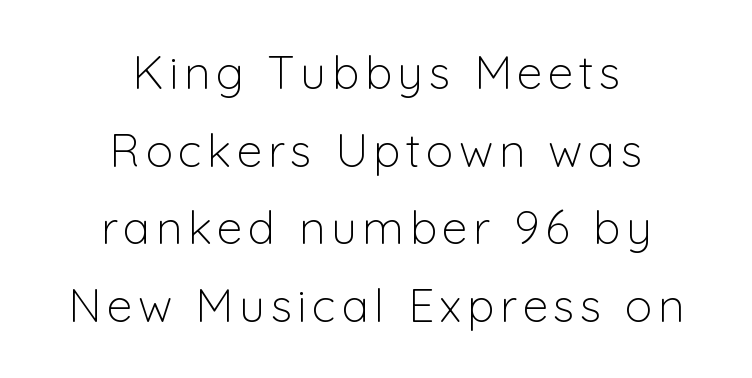
The image shows 46 px light sans-serif type, upright; set centered, normal line spacing (1.69x), not underlined; low stroke contrast and a medium x-height.
